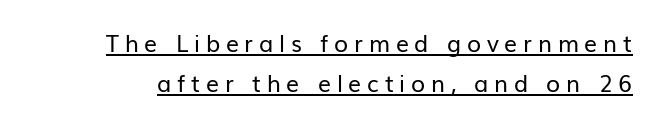
In designer terms, the underline attribute is active on this setting. This sample uses an upright cut, with every glyph sitting square on the baseline. Loose tracking; the words dissolve into strings of separated letters. Counters stay open thanks to moderate or lighter strokes.
